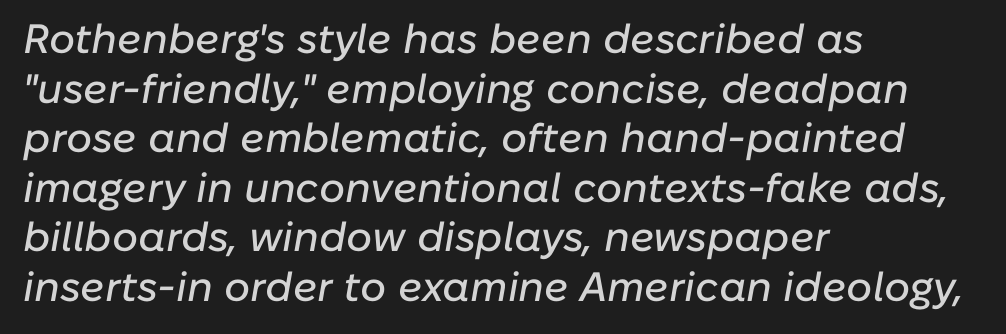
These lines were composed using italics. These lines stack with their left ends in a neat column. Type without underlining. Inter-character spacing is left at the font's built-in metrics.
